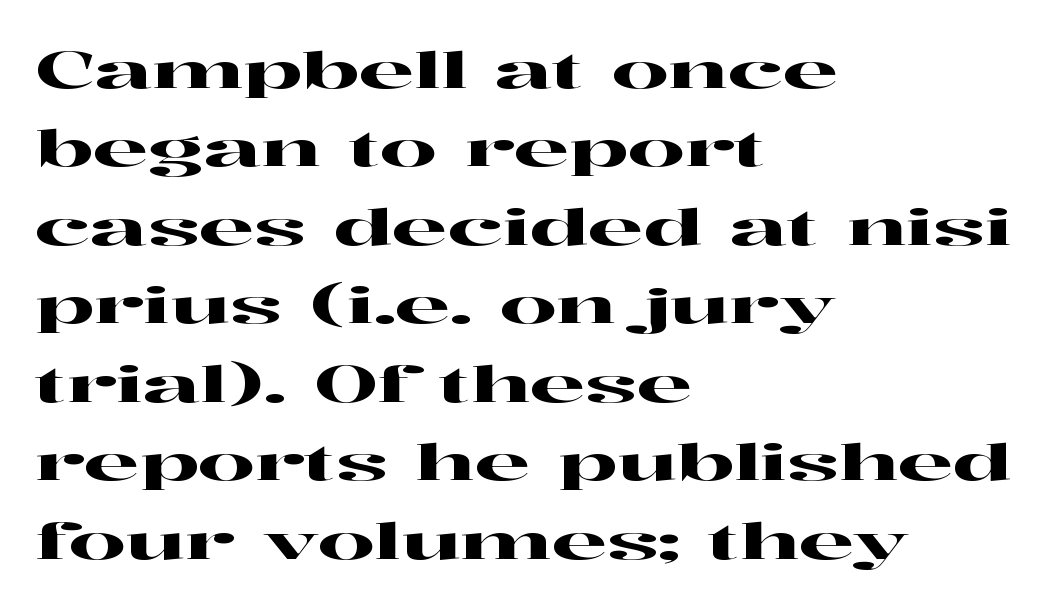
{"serif": "yes", "italic": "no", "width": "wide", "stroke_contrast": "high", "x_height": "medium", "monospaced": "no", "underline": "no", "align": "left", "line_spacing": "normal", "line_spacing_ratio": 1.57, "letter_spacing": "normal", "letter_spacing_em": 0.0, "glyph_px": 50}
